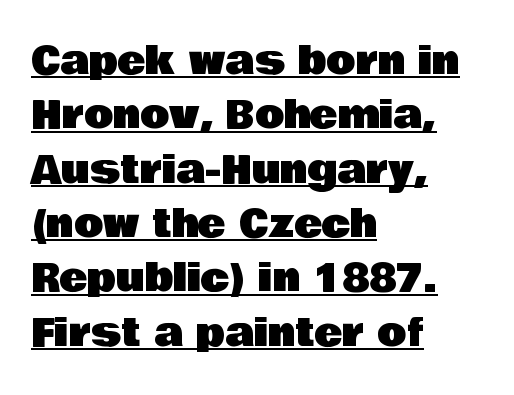
Horizontal bands of white between lines are of average thickness. Words appear dense and cohesive because spacing is normal. This rendering features underlined lettering. All the whitespace from short lines collects on the right.
